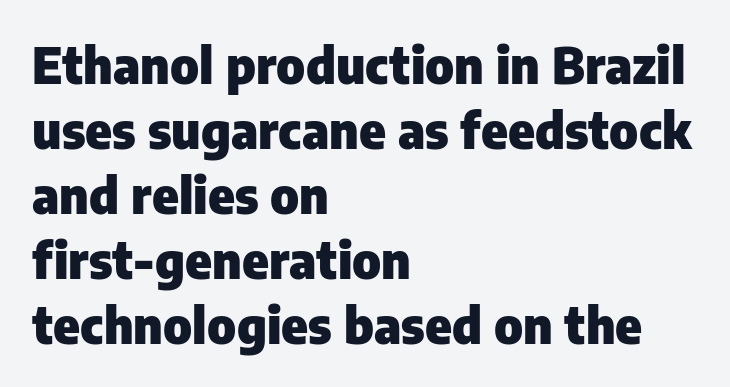
Proportional: the letters do not fall into vertical columns. Horizontal alignment here is leftward, the default for most running prose. Typesetter's note: full bold, strokes at maximum text heaviness. Each new line begins a customary step beneath the previous one. Rendered with straight, roman letterforms. The typeface chosen for these lines omits serifs.
